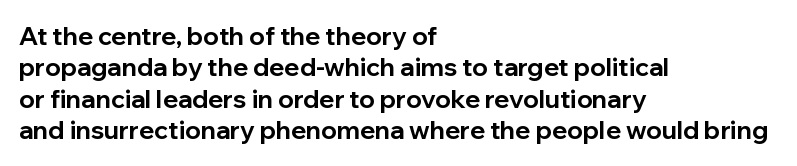
Q: Is the text bold? A: Yes.
Q: Is the text italic (slanted)? A: No, it is upright.
Q: Is the text underlined? A: No.
Q: How is the paragraph aligned? A: Left-aligned.
Q: Is the spacing between letters normal or unusually wide? A: Normal.
Q: Is the spacing between lines tight, normal or loose? A: Normal.
